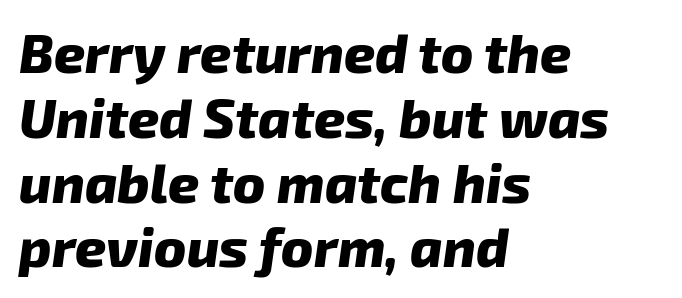
The image shows 54 px heavy type, italic (leaning right); set left-aligned, line spacing 1.2x, normal letter spacing, not underlined; low stroke contrast and a medium x-height.
